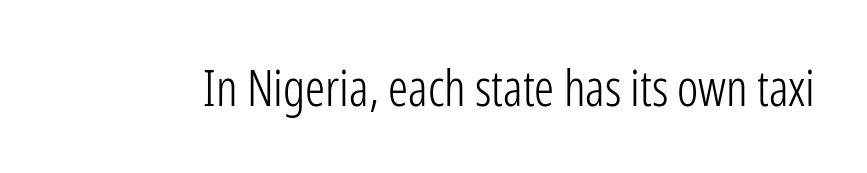
{"serif": "no", "italic": "no", "bold": "no", "weight": "light", "width": "condensed", "stroke_contrast": "low", "x_height": "medium", "monospaced": "no", "underline": "no", "letter_spacing": "normal", "letter_spacing_em": 0.0, "glyph_px": 50}
